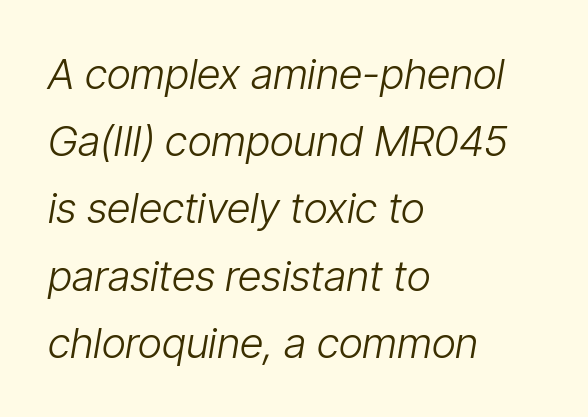
Any mark beneath the type? The region is blank. The rendering uses a moderate line-height, typical for paragraphs. In terms of letterspacing, this is plain default setting. The face used here has a pronounced slope to its letters. The rendering uses natural spacing where letterforms have individual widths.
